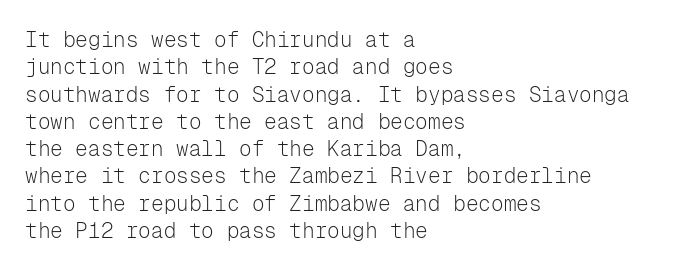
Q: Is the text bold? A: No.
Q: Is the text italic (slanted)? A: No, it is upright.
Q: Is the text underlined? A: No.
Q: How is the paragraph aligned? A: Left-aligned.
Q: Is the spacing between letters normal or unusually wide? A: Normal.
Q: Is the spacing between lines tight, normal or loose? A: Normal.
